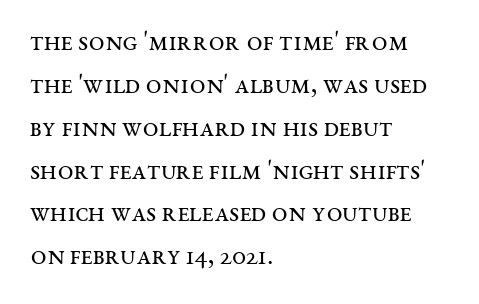
The weight tops out at a normal text grade. The passage shown is typeset with a serif family. Is this a fixed-width face? No — the glyphs have proportional, varying widths. Descenders are the only things crossing below the line.
